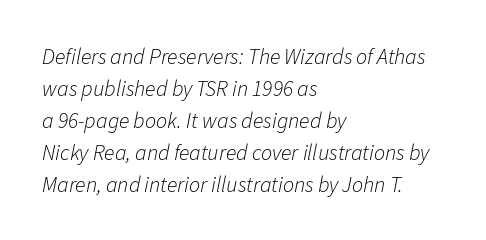
If you drew a ruler down the left edge, every line would touch it. Stems here are at most as thick as an everyday book face. In terms of leading, this rendering sits right in the middle. The passage shown leans; its letterforms are oblique.
